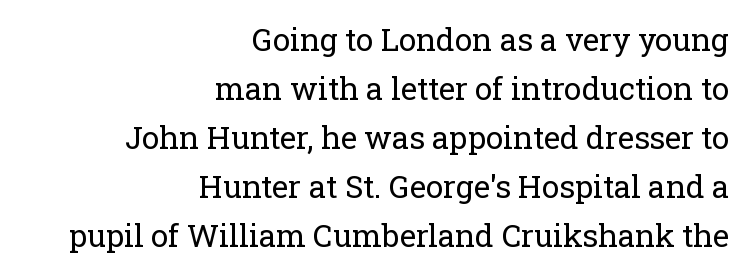
{"serif": "yes", "italic": "no", "bold": "no", "weight": "regular", "width": "normal", "stroke_contrast": "low", "x_height": "medium", "monospaced": "no", "underline": "no", "align": "right", "line_spacing": "normal", "line_spacing_ratio": 1.58, "letter_spacing": "normal", "letter_spacing_em": 0.0, "glyph_px": 31}
